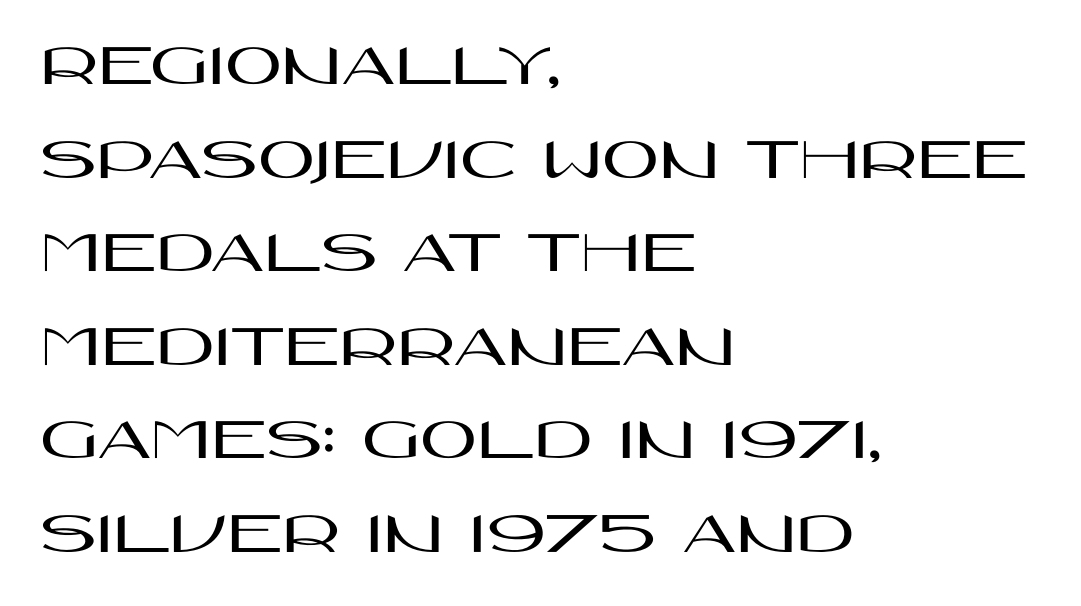
{"serif": "no", "italic": "no", "width": "wide", "stroke_contrast": "high", "x_height": "large", "monospaced": "no", "underline": "no", "align": "left", "line_spacing": "normal", "line_spacing_ratio": 1.51, "letter_spacing": "normal", "letter_spacing_em": 0.0, "glyph_px": 62}
